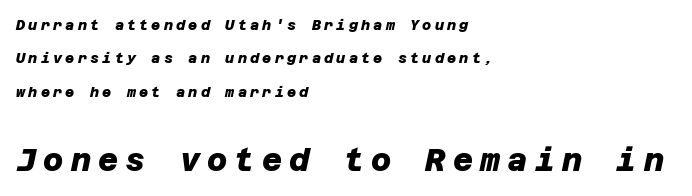
Q: Is the text bold? A: Yes.
Q: Is the typeface a serif or a sans-serif typeface? A: Sans-serif.
Q: Is the text underlined? A: No.
Q: How is the paragraph aligned? A: Left-aligned.
Q: Is the spacing between letters normal or unusually wide? A: Unusually wide.
Q: Is the spacing between lines tight, normal or loose? A: Loose.
Q: Which block of text is set in a larger size, the first (top) or the second (bottom)? A: The second (bottom) one.
Q: Width (condensed, normal, or wide)? A: Normal.
Q: Stroke contrast? A: Low.
Q: x-height? A: Large.
